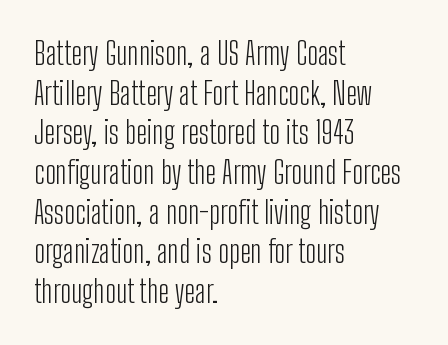
Q: Is the text bold? A: No.
Q: Is the text italic (slanted)? A: No, it is upright.
Q: Is the typeface a serif or a sans-serif typeface? A: Sans-serif.
Q: Is the text underlined? A: No.
Q: How is the paragraph aligned? A: Left-aligned.
Q: Is the spacing between letters normal or unusually wide? A: Normal.
Q: Is the spacing between lines tight, normal or loose? A: Normal.
Q: Width (condensed, normal, or wide)? A: Condensed.
Q: Stroke contrast? A: Low.
Q: x-height? A: Medium.
Q: Monospaced? A: No.
